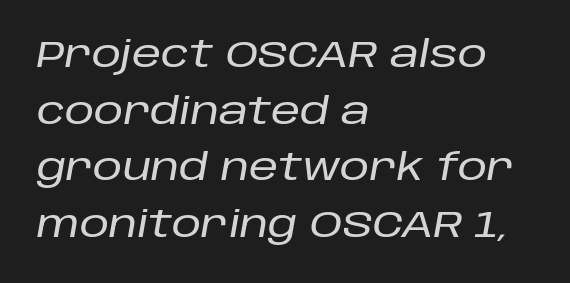
Q: Is the text italic (slanted)? A: Yes, it leans right by about 10 degrees.
Q: Is the text underlined? A: No.
Q: How is the paragraph aligned? A: Left-aligned.
Q: Is the spacing between letters normal or unusually wide? A: Normal.
Q: Is the spacing between lines tight, normal or loose? A: Normal.
Q: Width (condensed, normal, or wide)? A: Normal.
Q: Stroke contrast? A: Low.
Q: x-height? A: Large.
Q: Monospaced? A: No.
